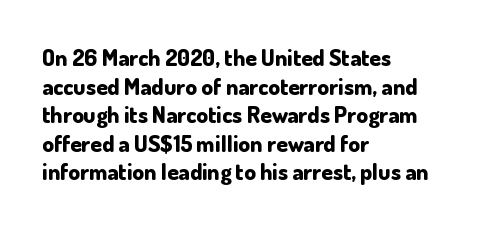
Every character sits straight up, as roman type does. Stroke thickness is high; the sample reads as a true bold. Inter-character spacing is left at the font's built-in metrics. Casual observation: everything's shoved over to the left. The specimen omits any rule beneath the text block's lines.
